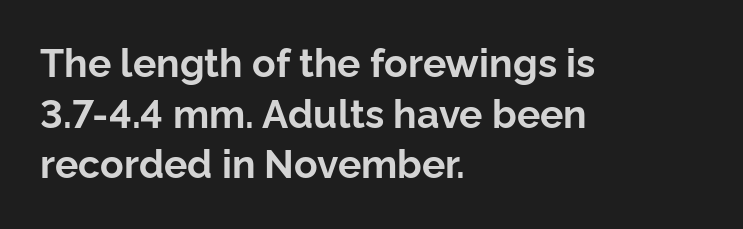
The image shows 39 px bold sans-serif type, upright; set left-aligned, normal line spacing (1.3x), normal letter spacing, not underlined; low stroke contrast and a medium x-height.
